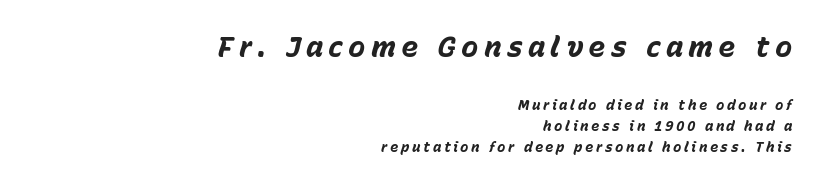
The image shows 29 px bold type, italic (leaning right); set right-aligned, normal line spacing (1.5x), not underlined; the first (top) block is 2.07x larger; low stroke contrast and a medium x-height.
